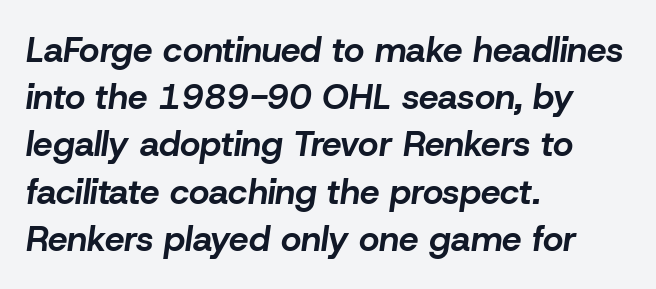
Descender tails drop into unmarked territory. Is there much room between lines? A standard amount, neither cramped nor airy. There is no visible air inserted between adjacent glyphs. Plenty of ink on the page — the face is bold. These lines stack with their left ends in a neat column.
